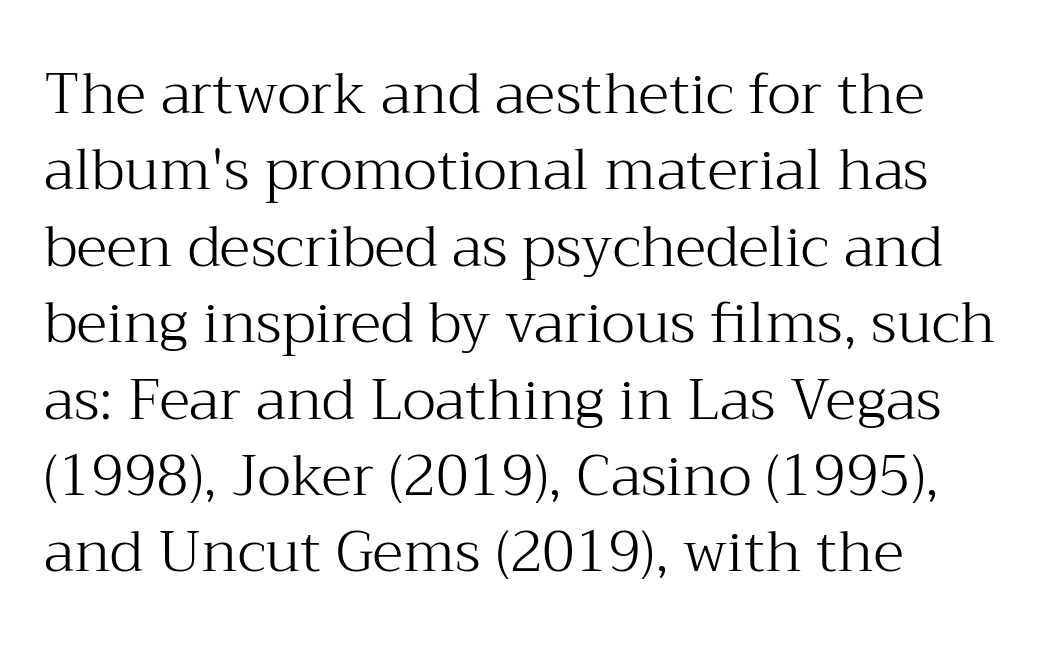
The image shows 57 px light serif type, upright; set left-aligned, normal line spacing (1.34x), normal letter spacing, not underlined; medium stroke contrast and a medium x-height.
